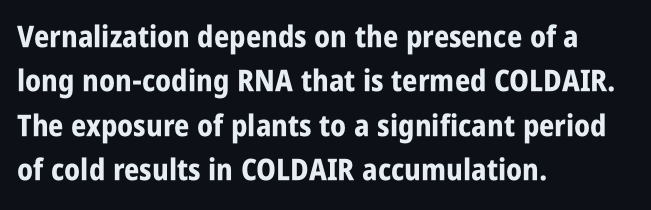
{"serif": "no", "italic": "no", "bold": "yes", "weight": "bold", "width": "condensed", "stroke_contrast": "low", "x_height": "large", "monospaced": "no", "underline": "no", "align": "left", "line_spacing": "normal", "line_spacing_ratio": 1.48, "letter_spacing": "normal", "letter_spacing_em": 0.0, "glyph_px": 30}
